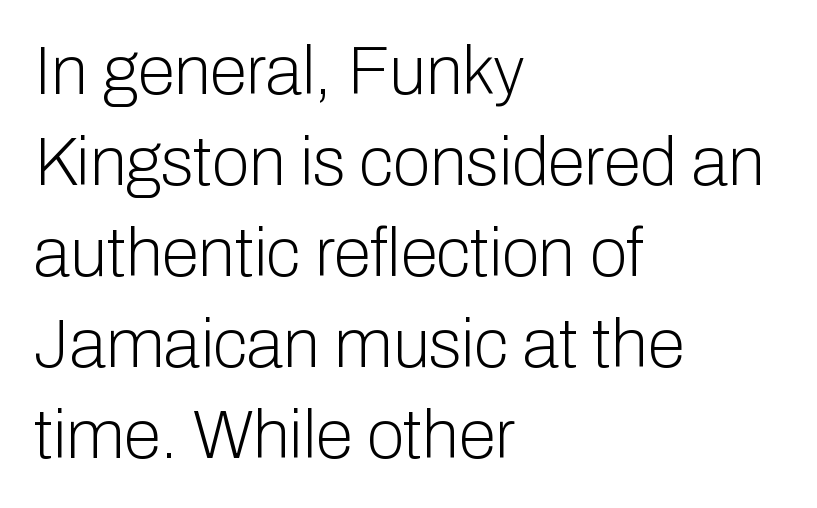
{"serif": "no", "italic": "no", "bold": "no", "weight": "light", "width": "normal", "stroke_contrast": "low", "x_height": "medium", "monospaced": "no", "underline": "no", "align": "left", "line_spacing": "normal", "line_spacing_ratio": 1.34, "letter_spacing": "normal", "letter_spacing_em": 0.0, "glyph_px": 68}
